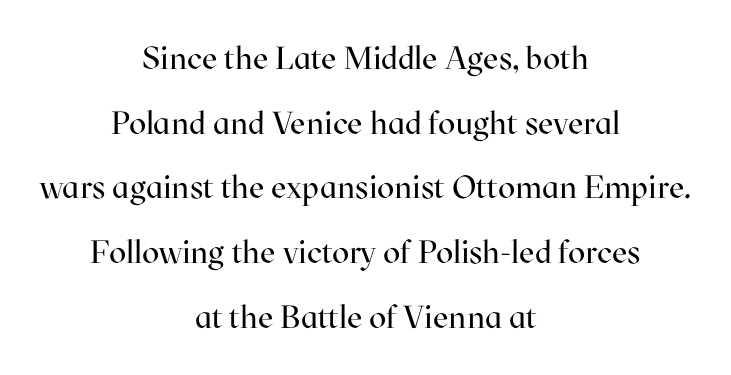
Students, observe: this is what heavily led, spacious text looks like. Words appear dense and cohesive because spacing is normal. Posture: vertical. Each stroke keeps to a modest, everyday thickness or less.
